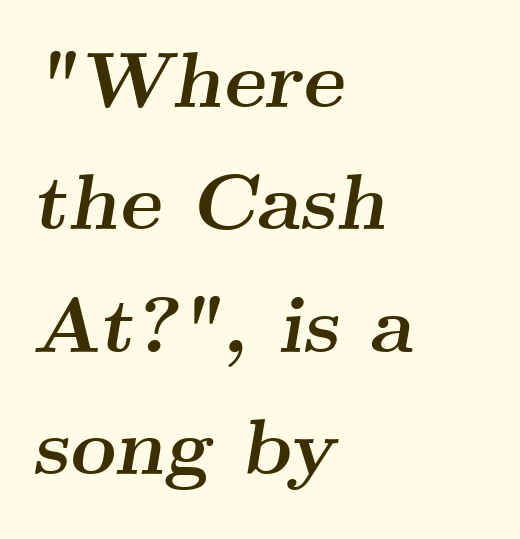
The glyphs have the mass of a bold cut. One glance says typical: line gaps are just what's usual. You could not count columns in this text — the font is proportionally spaced. The baseline area is clear. Typeset ragged right — the left edge is the straight one.
